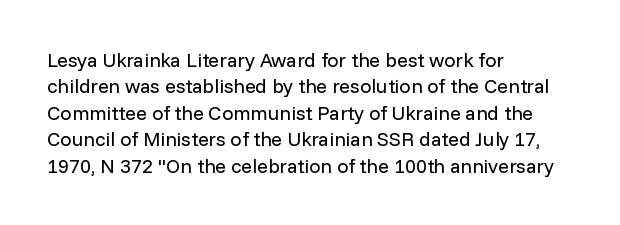
Q: Is the text bold? A: No.
Q: Is the text italic (slanted)? A: No, it is upright.
Q: Is the text underlined? A: No.
Q: How is the paragraph aligned? A: Left-aligned.
Q: Is the spacing between letters normal or unusually wide? A: Normal.
Q: Is the spacing between lines tight, normal or loose? A: Normal.
